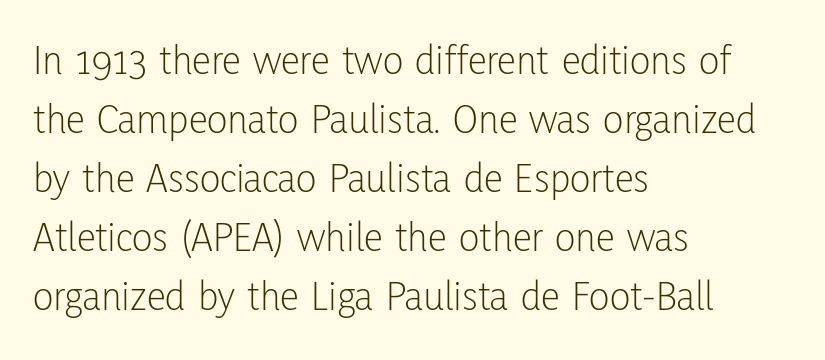
Q: Is the text bold? A: No.
Q: Is the text italic (slanted)? A: No, it is upright.
Q: Is the typeface a serif or a sans-serif typeface? A: Sans-serif.
Q: Is the text underlined? A: No.
Q: How is the paragraph aligned? A: Left-aligned.
Q: Is the spacing between letters normal or unusually wide? A: Normal.
Q: Is the spacing between lines tight, normal or loose? A: Normal.
Q: Width (condensed, normal, or wide)? A: Condensed.
Q: Stroke contrast? A: Low.
Q: x-height? A: Medium.
Q: Monospaced? A: No.
